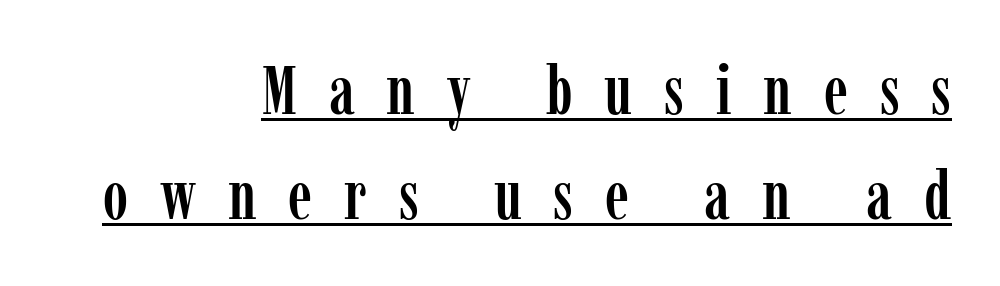
The image shows 68 px condensed serif type, upright; set right-aligned, normal line spacing (1.55x), unusually wide letter spacing (+0.47 em), underlined; low stroke contrast and a medium x-height.
